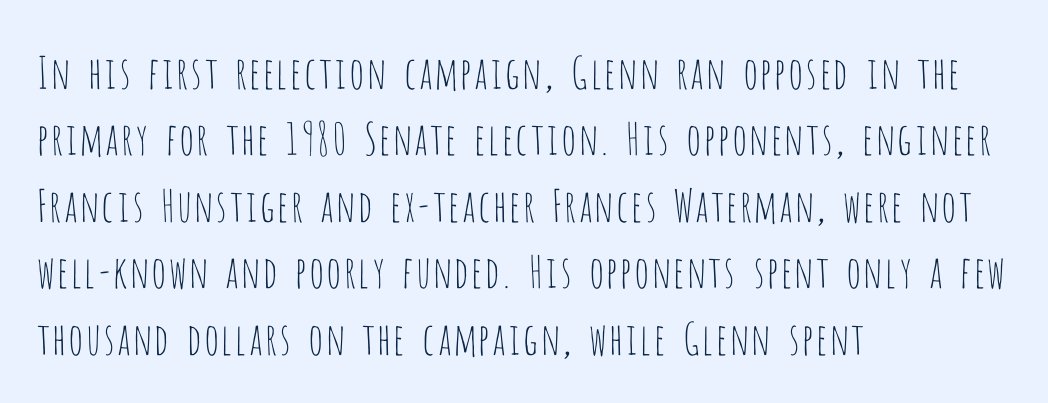
{"serif": "no", "italic": "no", "bold": "no", "weight": "thin", "width": "condensed", "stroke_contrast": "low", "x_height": "large", "monospaced": "no", "underline": "no", "align": "left", "line_spacing": "normal", "line_spacing_ratio": 1.51, "letter_spacing": "normal", "letter_spacing_em": 0.0, "glyph_px": 44}
